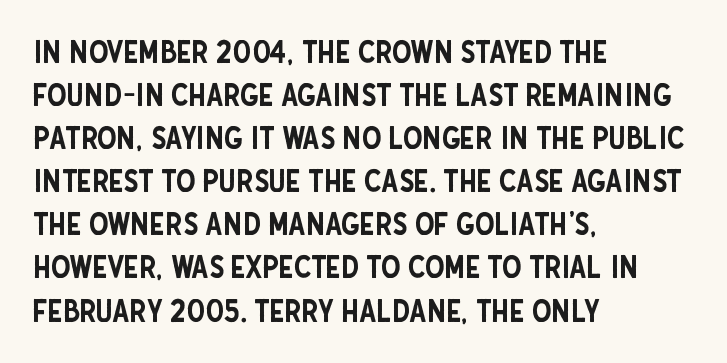
{"serif": "no", "italic": "no", "width": "condensed", "stroke_contrast": "low", "x_height": "large", "monospaced": "no", "underline": "no", "align": "left", "line_spacing": "normal", "line_spacing_ratio": 1.39, "letter_spacing": "normal", "letter_spacing_em": 0.0, "glyph_px": 31}
